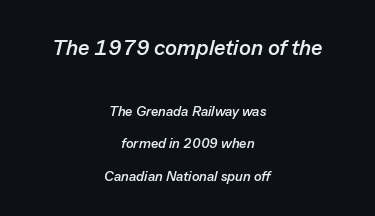
The image shows 22 px bold type, italic (leaning right); set centered, loose line spacing (2.32x), normal letter spacing, not underlined; the first (top) block is 1.57x larger.
